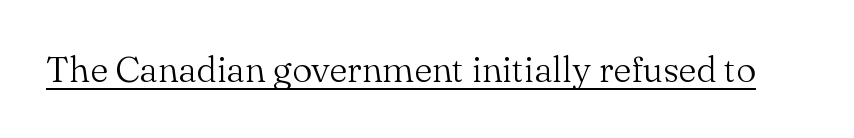
The image shows 36 px light serif type, upright; set normal letter spacing, underlined; medium stroke contrast and a small x-height.
